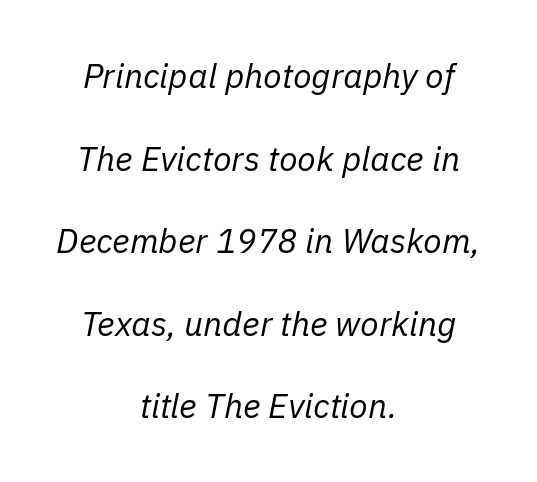
Q: Is the text bold? A: No.
Q: Is the text italic (slanted)? A: Yes, it leans right by about 11 degrees.
Q: Is the text underlined? A: No.
Q: How is the paragraph aligned? A: Centered.
Q: Is the spacing between letters normal or unusually wide? A: Normal.
Q: Is the spacing between lines tight, normal or loose? A: Loose.
Q: Width (condensed, normal, or wide)? A: Normal.
Q: Stroke contrast? A: Low.
Q: x-height? A: Medium.
Q: Monospaced? A: No.
